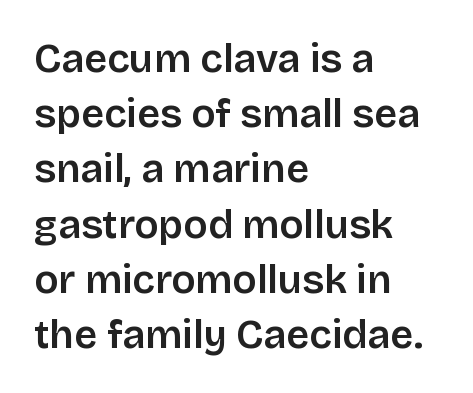
Q: Is the text bold? A: Semi-bold.
Q: Is the text italic (slanted)? A: No, it is upright.
Q: Is the typeface a serif or a sans-serif typeface? A: Sans-serif.
Q: Is the text underlined? A: No.
Q: How is the paragraph aligned? A: Left-aligned.
Q: Is the spacing between letters normal or unusually wide? A: Normal.
Q: Is the spacing between lines tight, normal or loose? A: Normal.
Q: Width (condensed, normal, or wide)? A: Normal.
Q: Stroke contrast? A: Low.
Q: x-height? A: Large.
Q: Monospaced? A: No.
